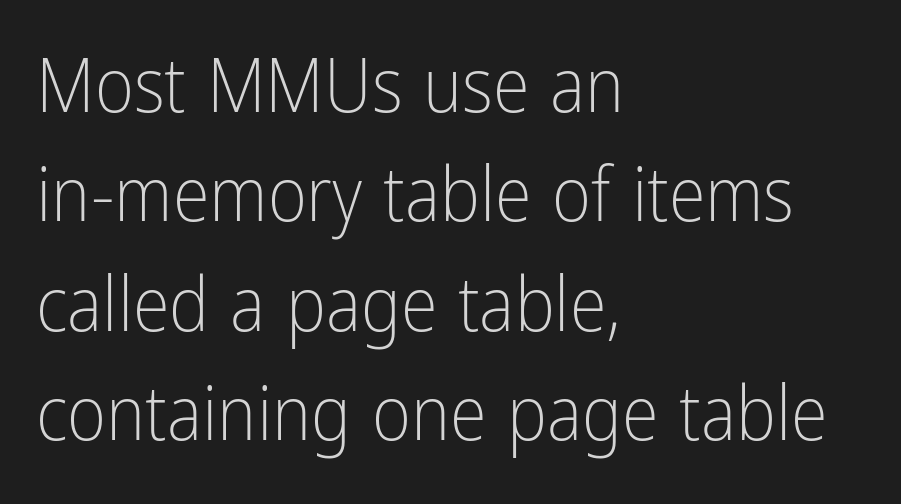
{"serif": "no", "italic": "no", "bold": "no", "weight": "light", "width": "condensed", "stroke_contrast": "low", "x_height": "medium", "monospaced": "no", "underline": "no", "align": "left", "line_spacing": "normal", "line_spacing_ratio": 1.46, "letter_spacing": "normal", "letter_spacing_em": 0.0, "glyph_px": 75}
